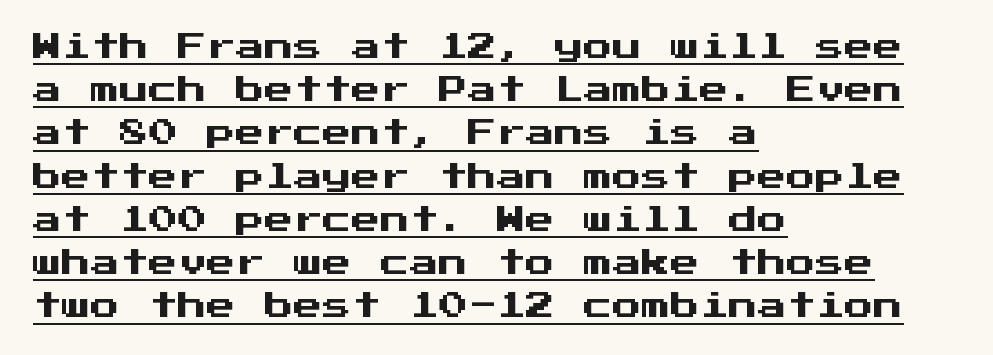
Q: Is the text italic (slanted)? A: No, it is upright.
Q: Is the typeface a serif or a sans-serif typeface? A: Sans-serif.
Q: Is the text underlined? A: Yes.
Q: How is the paragraph aligned? A: Left-aligned.
Q: Is the spacing between letters normal or unusually wide? A: Normal.
Q: Is the spacing between lines tight, normal or loose? A: Normal.
Q: Width (condensed, normal, or wide)? A: Normal.
Q: Stroke contrast? A: Medium.
Q: x-height? A: Medium.
Q: Monospaced? A: Yes.
